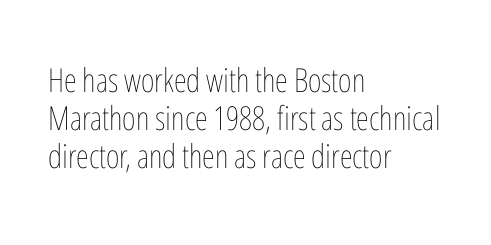
A typesetter would call this proportional, since set widths differ per character. The paragraph has a hard left edge and a soft right edge. Between one letter and the next there's only the usual sliver of space. Do the letters lean? They stand straight.
